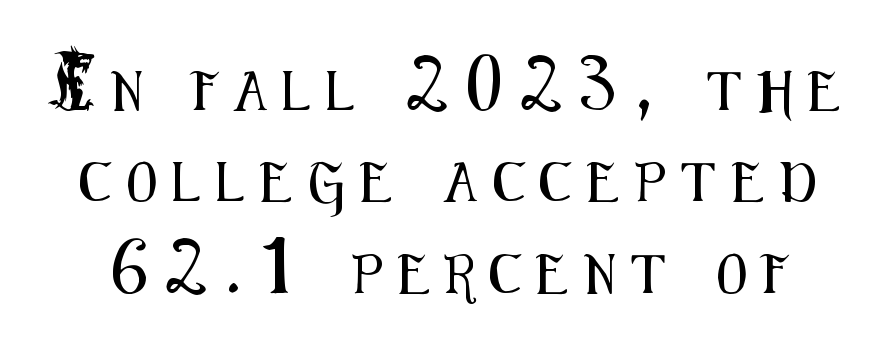
The image shows 39 px condensed sans-serif type, upright; set loose line spacing (2.34x), unusually wide letter spacing (+0.42 em), not underlined; medium stroke contrast and a small x-height.
